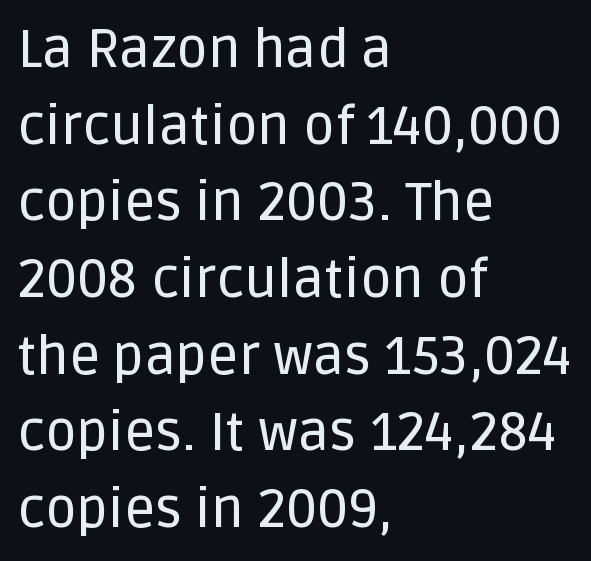
Has an underline been added? It has not. The passage shown has conventional tracking throughout. Do the characters align in a grid? No, the font is proportional. This sample uses a sans-serif face. The setting favours the left margin, as ordinary paragraphs usually do. These lines were composed using upright roman letters.
